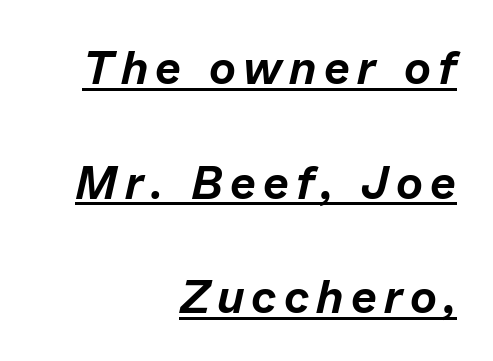
The paragraph shown leans on its right margin. The letters advance in unequal steps, a hallmark of proportional type. The lettering tilts uniformly, giving the passage an italic look. The line-height multiplier appears high, well above default.
